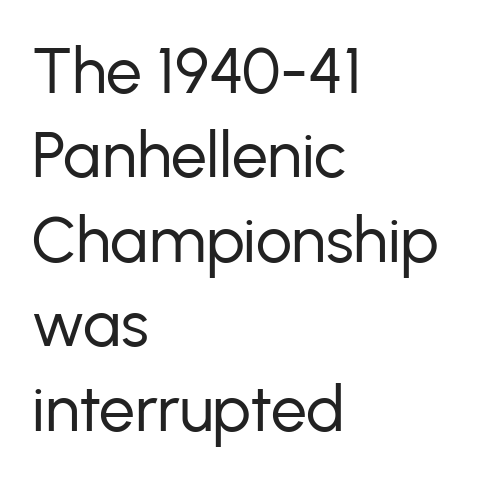
The image shows 64 px regular-weight sans-serif type, upright; set left-aligned, normal line spacing (1.32x), normal letter spacing, not underlined; low stroke contrast and a medium x-height.
